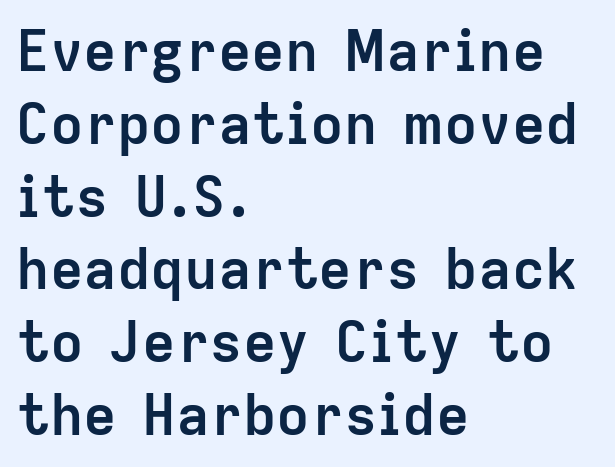
The image shows 56 px semibold sans-serif type, upright; set left-aligned, normal line spacing (1.3x), normal letter spacing, not underlined; low stroke contrast and a medium x-height.
